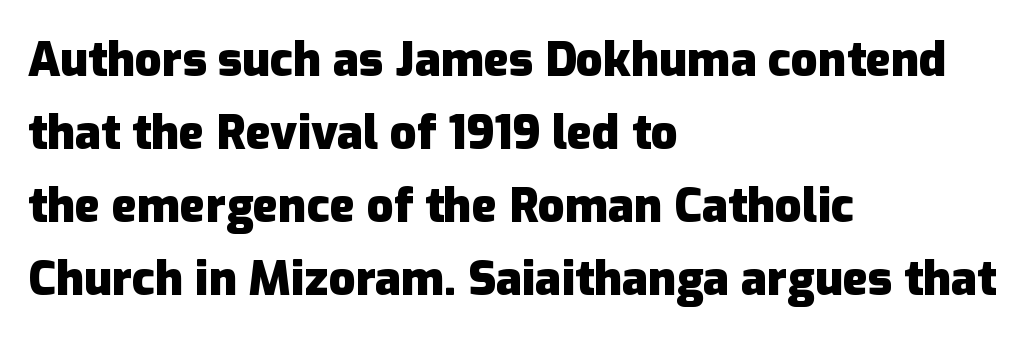
Typeset ragged right — the left edge is the straight one. Anything drawn beneath the words? Only blank space. I'd call this a sans setting — the letters go barefoot. Weight: bold. Here the designer chose a conventional face with non-uniform glyph widths.
